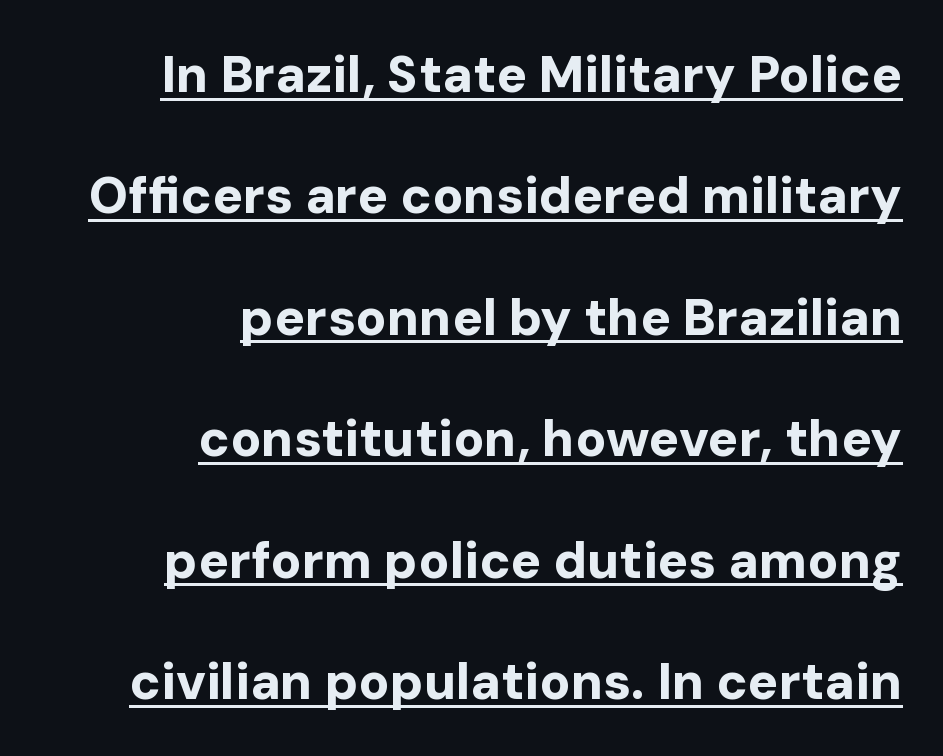
The image shows 51 px bold sans-serif type, upright; set right-aligned, loose line spacing (2.38x), normal letter spacing, underlined; low stroke contrast and a medium x-height.
